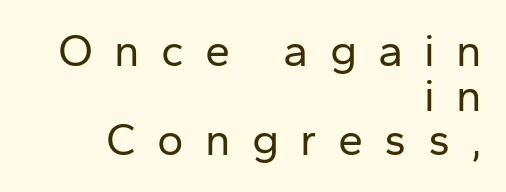
Tracking here is generous; glyphs stand well apart from one another. This sample has the flowing, uneven cadence of proportional lettering. Type style note: lacks serifs. Bare-footed words on every line.
